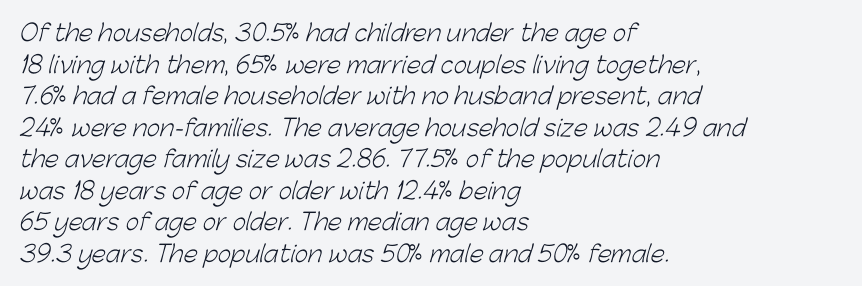
The image shows 23 px text type; set left-aligned, normal line spacing (1.37x), normal letter spacing, not underlined.
